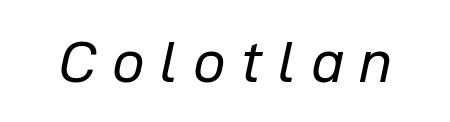
{"italic": "yes", "lean": "right", "slant_degrees": 12, "bold": "no", "weight": "regular", "width": "normal", "stroke_contrast": "low", "x_height": "medium", "monospaced": "no", "underline": "no", "letter_spacing": "wide", "letter_spacing_em": 0.26, "glyph_px": 58}
